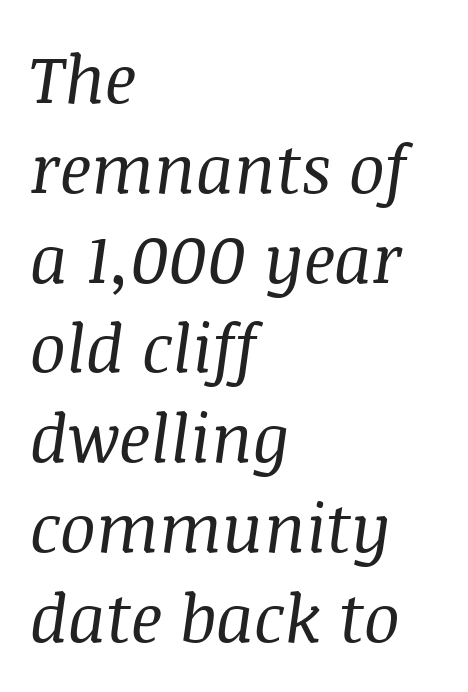
{"serif": "yes", "italic": "yes", "lean": "right", "slant_degrees": 8, "bold": "no", "weight": "regular", "width": "normal", "stroke_contrast": "medium", "x_height": "large", "monospaced": "no", "underline": "no", "align": "left", "line_spacing": "normal", "line_spacing_ratio": 1.34, "letter_spacing": "normal", "letter_spacing_em": 0.0, "glyph_px": 67}
